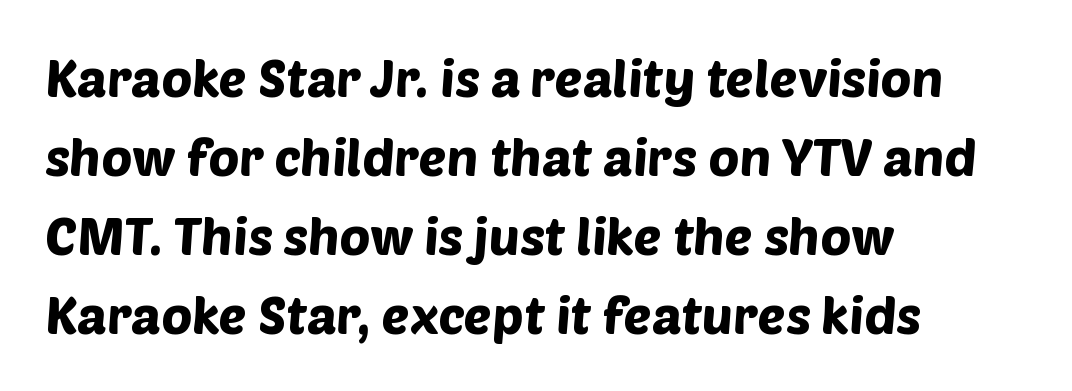
Q: Is the typeface a serif or a sans-serif typeface? A: Sans-serif.
Q: Is the text underlined? A: No.
Q: How is the paragraph aligned? A: Left-aligned.
Q: Is the spacing between letters normal or unusually wide? A: Normal.
Q: Is the spacing between lines tight, normal or loose? A: Normal.
Q: Width (condensed, normal, or wide)? A: Normal.
Q: Stroke contrast? A: Low.
Q: x-height? A: Large.
Q: Monospaced? A: No.
